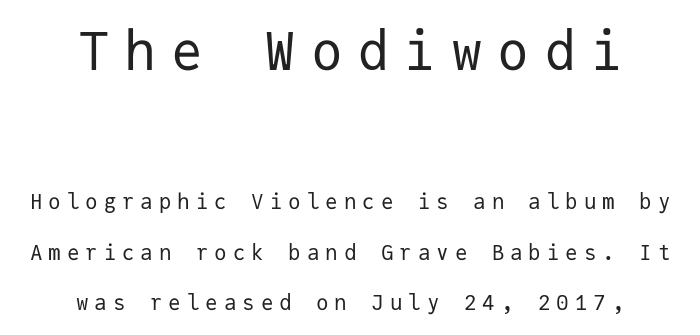
{"serif": "no", "italic": "no", "bold": "no", "weight": "regular", "width": "normal", "stroke_contrast": "low", "x_height": "medium", "monospaced": "yes", "underline": "no", "align": "center", "line_spacing": "loose", "line_spacing_ratio": 2.41, "letter_spacing": "wide", "letter_spacing_em": 0.28, "larger_block": "first", "size_ratio": 2.52, "glyph_px": 53}
